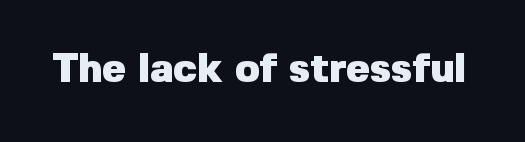
Q: Is the text bold? A: Yes.
Q: Is the text italic (slanted)? A: No, it is upright.
Q: Is the typeface a serif or a sans-serif typeface? A: Sans-serif.
Q: Is the text underlined? A: No.
Q: Is the spacing between letters normal or unusually wide? A: Normal.
Q: Width (condensed, normal, or wide)? A: Normal.
Q: Stroke contrast? A: Low.
Q: x-height? A: Medium.
Q: Monospaced? A: No.
